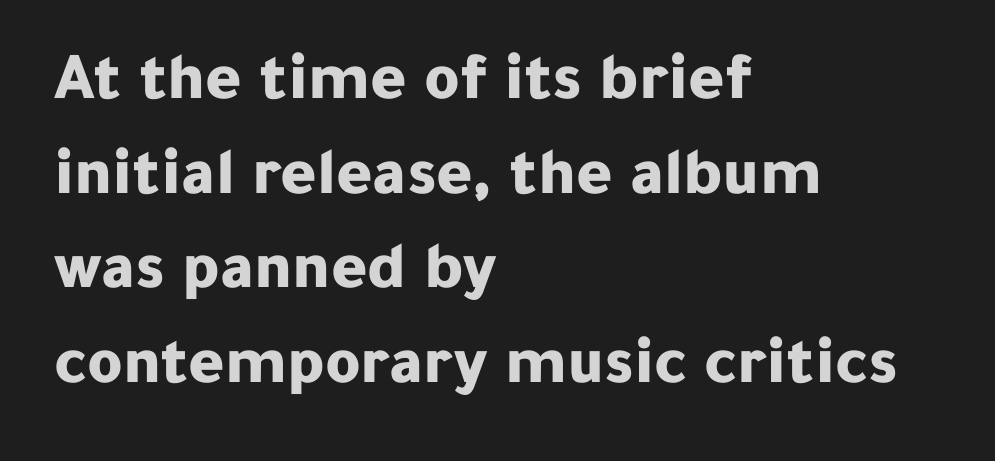
Q: Is the text bold? A: Yes.
Q: Is the text italic (slanted)? A: No, it is upright.
Q: Is the typeface a serif or a sans-serif typeface? A: Sans-serif.
Q: Is the text underlined? A: No.
Q: How is the paragraph aligned? A: Left-aligned.
Q: Is the spacing between letters normal or unusually wide? A: Normal.
Q: Is the spacing between lines tight, normal or loose? A: Normal.
Q: Width (condensed, normal, or wide)? A: Normal.
Q: Stroke contrast? A: Low.
Q: x-height? A: Medium.
Q: Monospaced? A: No.
